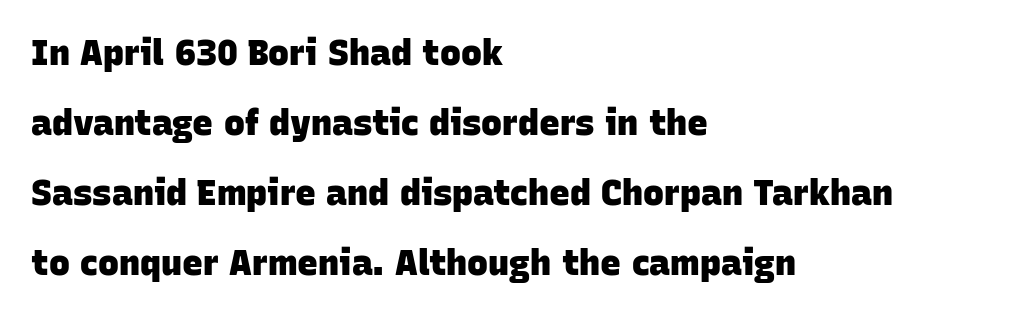
The image shows 35 px heavy sans-serif type; set left-aligned, loose line spacing (2.0x), normal letter spacing, not underlined; low stroke contrast and a large x-height.
